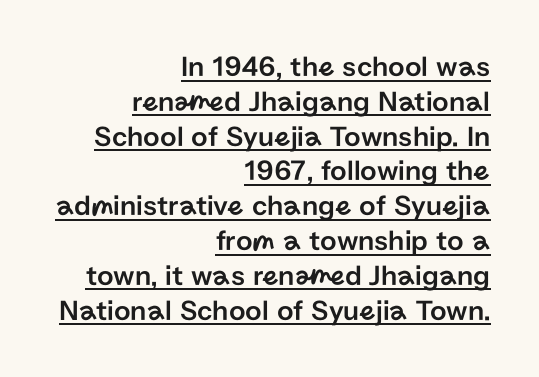
{"serif": "no", "italic": "no", "width": "normal", "stroke_contrast": "low", "x_height": "medium", "monospaced": "no", "underline": "yes", "align": "right", "line_spacing_ratio": 1.2, "letter_spacing": "normal", "letter_spacing_em": 0.0, "glyph_px": 29}
